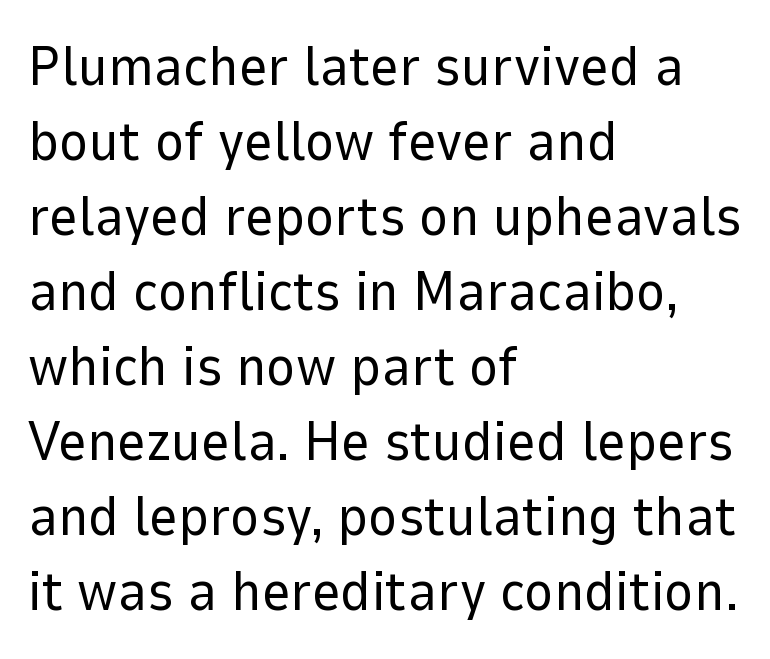
The image shows 56 px regular-weight sans-serif type, upright; set left-aligned, normal line spacing (1.34x), normal letter spacing, not underlined; low stroke contrast and a medium x-height.
